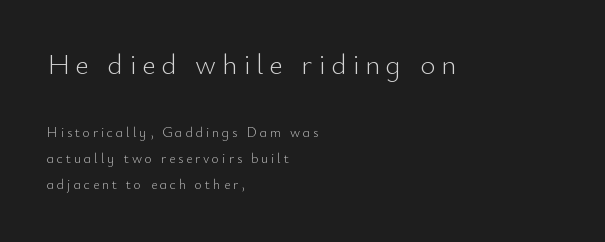
{"serif": "no", "italic": "no", "bold": "no", "weight": "light", "width": "normal", "stroke_contrast": "low", "x_height": "small", "monospaced": "no", "underline": "no", "align": "left", "line_spacing_ratio": 1.86, "letter_spacing": "wide", "letter_spacing_em": 0.2, "larger_block": "first", "size_ratio": 2.07, "glyph_px": 29}
